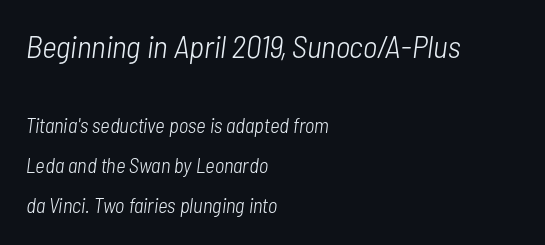
The image shows 32 px light, condensed type, italic (leaning right); set left-aligned, loose line spacing (1.9x), normal letter spacing, not underlined; the first (top) block is 1.52x larger; low stroke contrast and a medium x-height.
